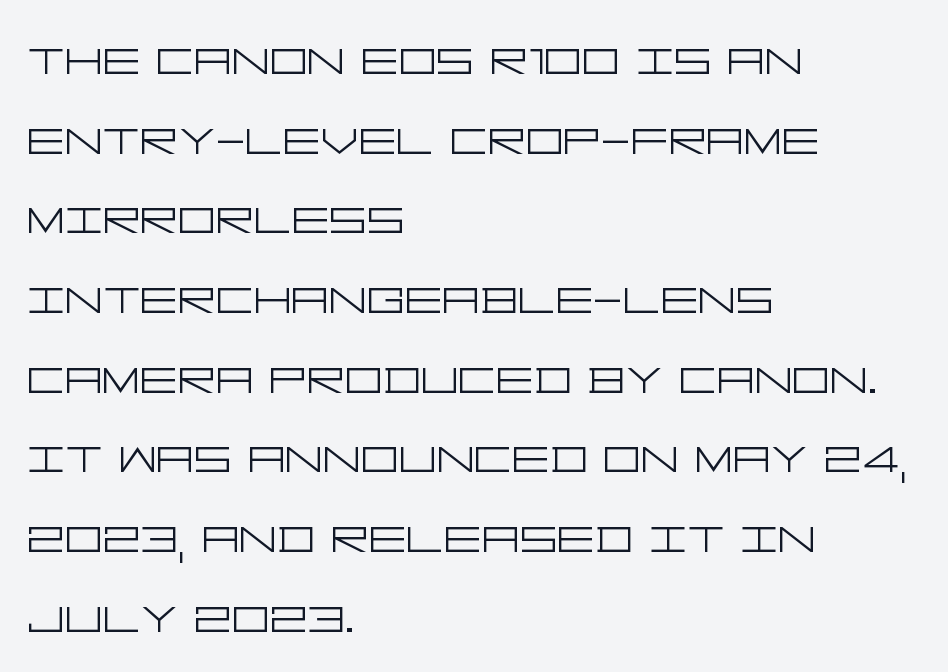
{"serif": "no", "italic": "no", "bold": "no", "weight": "light", "width": "wide", "stroke_contrast": "low", "x_height": "large", "underline": "no", "align": "left", "line_spacing": "normal", "line_spacing_ratio": 1.35, "letter_spacing": "normal", "letter_spacing_em": 0.0, "glyph_px": 59}
